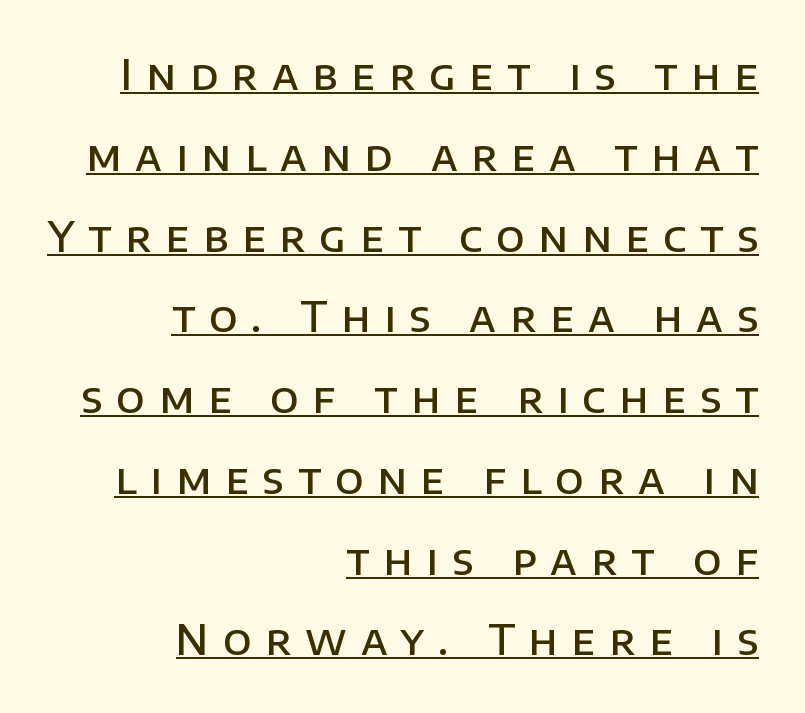
The image shows 41 px semibold sans-serif type, upright; set right-aligned, loose line spacing (1.97x), unusually wide letter spacing (+0.34 em), underlined; low stroke contrast and a large x-height.
